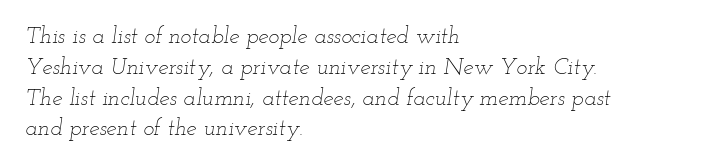
The image shows 23 px text type, italic (leaning right); set left-aligned, normal line spacing (1.34x), normal letter spacing, not underlined.
